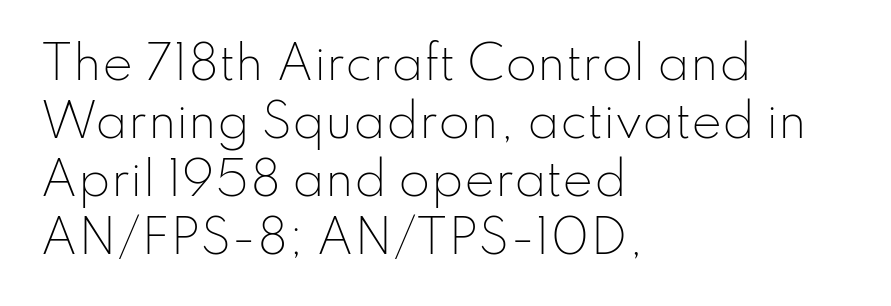
{"serif": "no", "italic": "no", "bold": "no", "weight": "light", "width": "normal", "stroke_contrast": "low", "x_height": "small", "monospaced": "no", "underline": "no", "align": "left", "line_spacing": "normal", "line_spacing_ratio": 1.26, "letter_spacing": "normal", "letter_spacing_em": 0.0, "glyph_px": 46}
